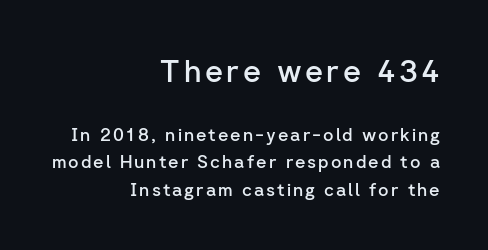
{"serif": "no", "italic": "no", "bold": "semi", "weight": "semibold", "width": "normal", "stroke_contrast": "low", "x_height": "medium", "monospaced": "no", "underline": "no", "align": "right", "line_spacing": "normal", "line_spacing_ratio": 1.54, "larger_block": "first", "size_ratio": 1.72, "glyph_px": 31}
